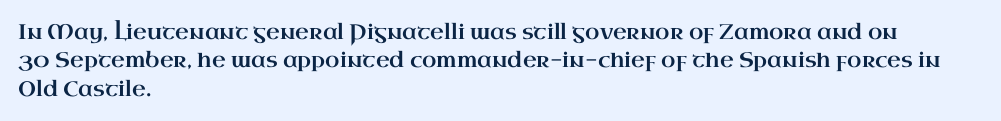
{"italic": "no", "underline": "no", "align": "left", "line_spacing": "normal", "line_spacing_ratio": 1.35, "letter_spacing": "normal", "letter_spacing_em": 0.0, "glyph_px": 21}
